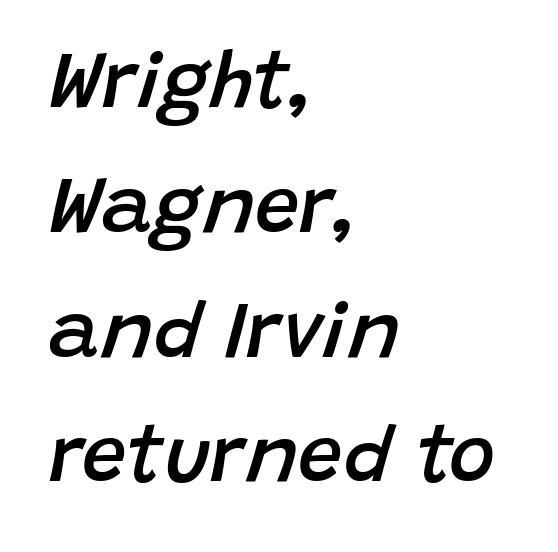
{"italic": "yes", "lean": "right", "slant_degrees": 15, "bold": "semi", "weight": "semibold", "width": "normal", "stroke_contrast": "low", "x_height": "large", "monospaced": "no", "underline": "no", "align": "left", "line_spacing": "normal", "line_spacing_ratio": 1.58, "letter_spacing": "normal", "letter_spacing_em": 0.0, "glyph_px": 79}
